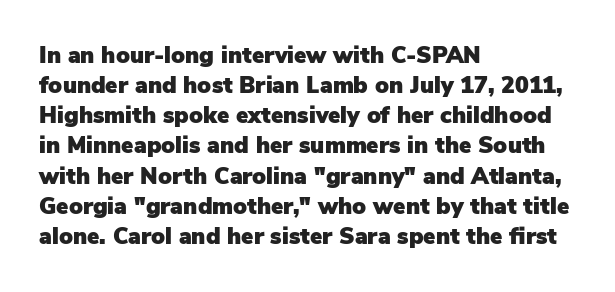
The ragged edge is on the right, which tells us the setting is flush left. What's the leading like? Ordinary, nothing unusual. Posture: straight, roman, zero tilt. The face used here is rendered with its standard letterfit. Letters rest on an invisible, unmarked baseline.
